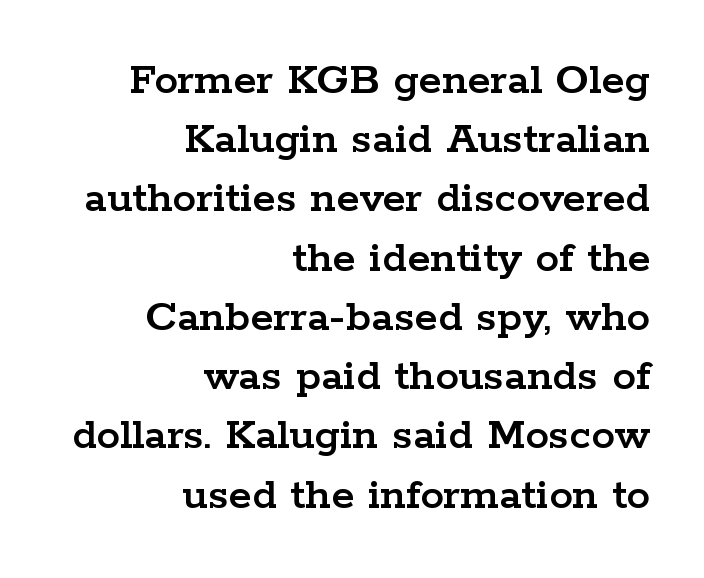
{"serif": "yes", "italic": "no", "width": "wide", "stroke_contrast": "low", "x_height": "medium", "monospaced": "no", "underline": "no", "align": "right", "line_spacing": "normal", "line_spacing_ratio": 1.26, "letter_spacing": "normal", "letter_spacing_em": 0.0, "glyph_px": 47}
